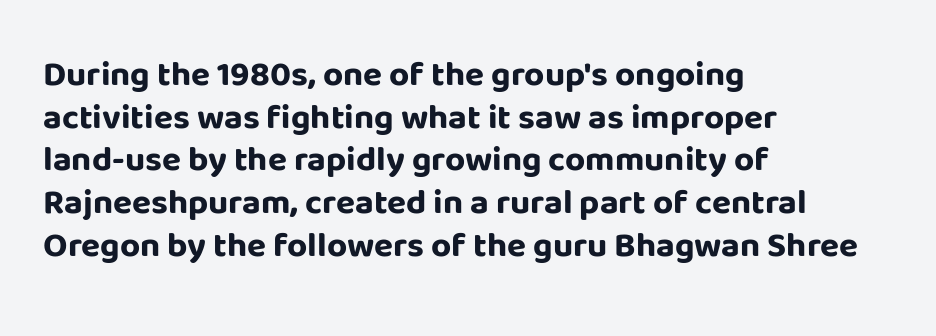
The image shows 35 px bold sans-serif type, upright; set left-aligned, line spacing 1.22x, normal letter spacing, not underlined; low stroke contrast and a large x-height.
